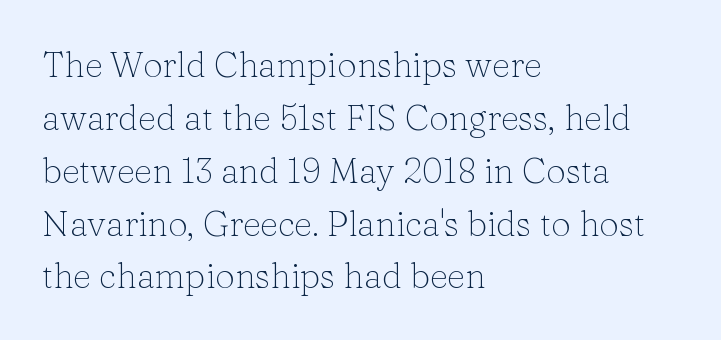
The image shows 35 px light serif type, upright; set left-aligned, normal line spacing (1.51x), normal letter spacing, not underlined; low stroke contrast and a medium x-height.
